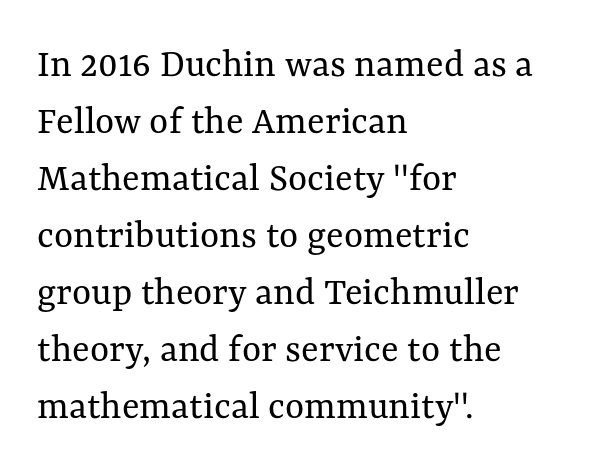
Q: Is the text bold? A: No.
Q: Is the text italic (slanted)? A: No, it is upright.
Q: Is the text underlined? A: No.
Q: How is the paragraph aligned? A: Left-aligned.
Q: Is the spacing between letters normal or unusually wide? A: Normal.
Q: Is the spacing between lines tight, normal or loose? A: Normal.
Q: Width (condensed, normal, or wide)? A: Normal.
Q: Stroke contrast? A: Medium.
Q: x-height? A: Medium.
Q: Monospaced? A: No.
